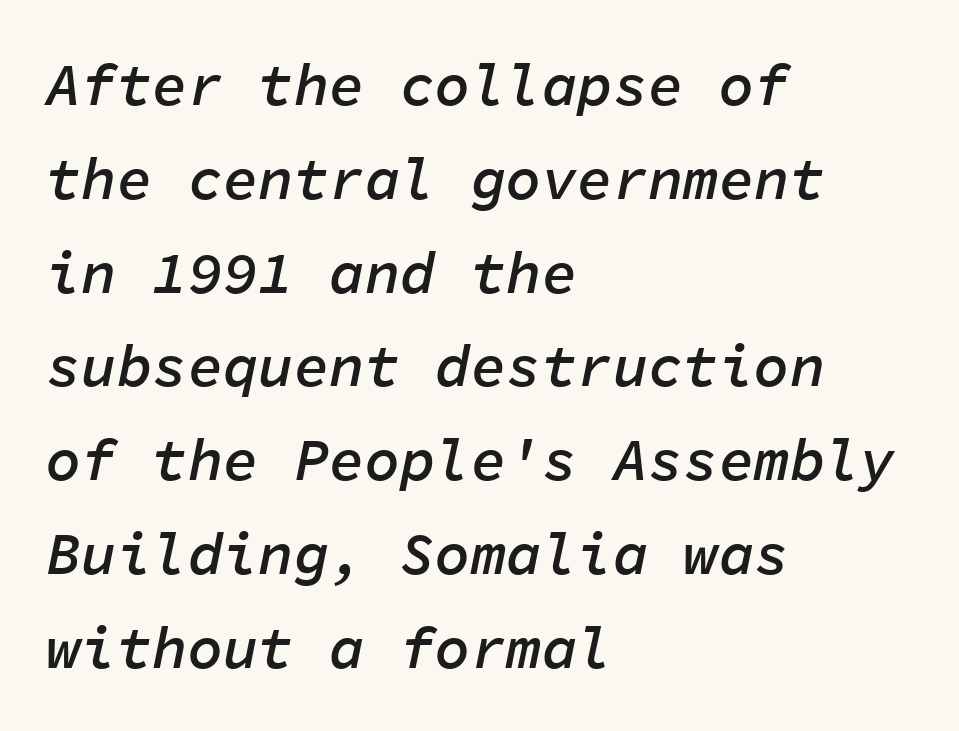
The image shows 59 px semibold type, italic (leaning right), monospaced; set left-aligned, normal line spacing (1.59x), normal letter spacing, not underlined; low stroke contrast and a medium x-height.
